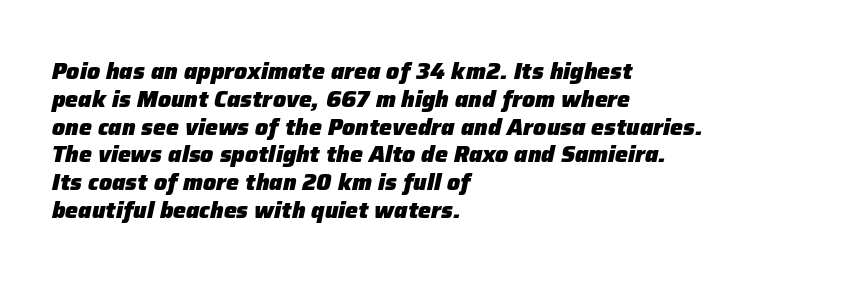
Alignment: flush left. Lines of text with bare space underneath. The letters are bold, with thick, heavy strokes. Inter-character spacing is left at the font's built-in metrics. Slant detected: the letters are inclined.
